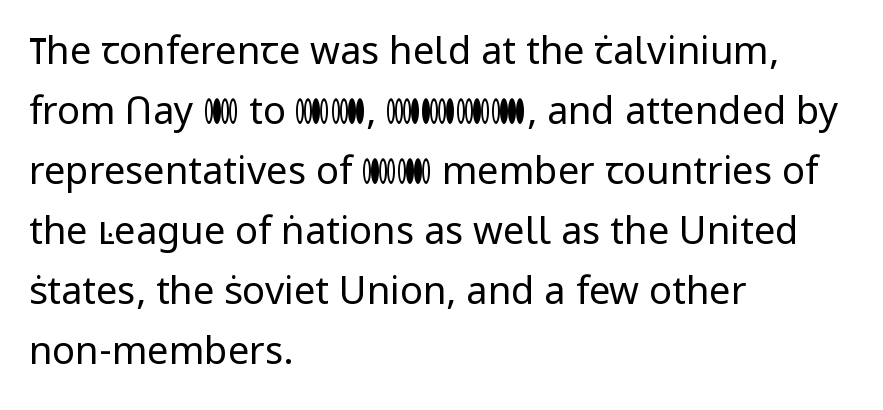
Rows of type keep a routine distance in the vertical direction. The face used here is proportionally spaced, like ordinary book or web type. A roman cut, with each character standing at attention. All the whitespace from short lines collects on the right.
